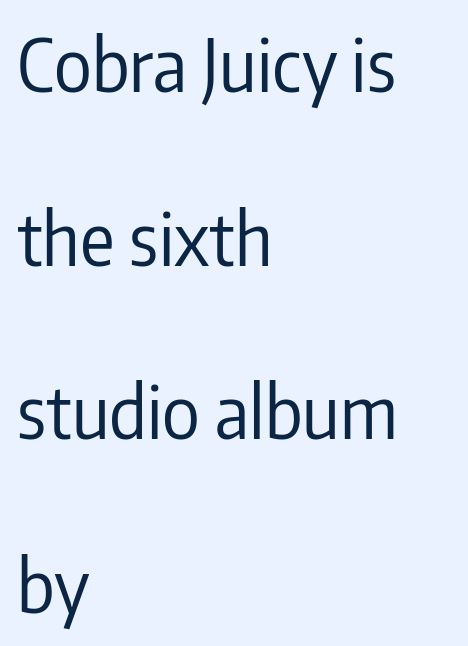
Look at the tracking — it's just the regular setting, nothing added. Ascenders rise straight up at ninety degrees. The rag falls on the right side of this text block. A typesetter would call this proportional, since set widths differ per character.
